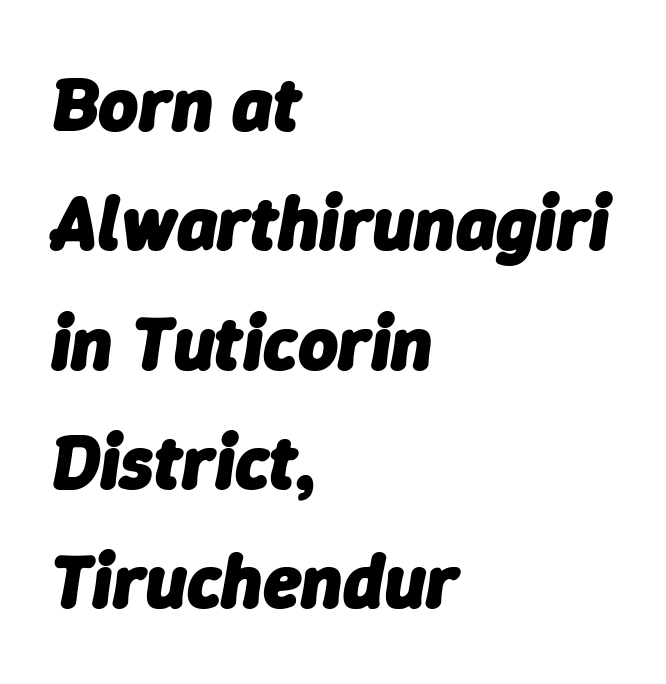
{"italic": "yes", "lean": "right", "slant_degrees": 9, "bold": "yes", "weight": "heavy", "width": "normal", "stroke_contrast": "low", "x_height": "medium", "monospaced": "no", "underline": "no", "align": "left", "line_spacing": "normal", "line_spacing_ratio": 1.55, "letter_spacing": "normal", "letter_spacing_em": 0.0, "glyph_px": 77}
